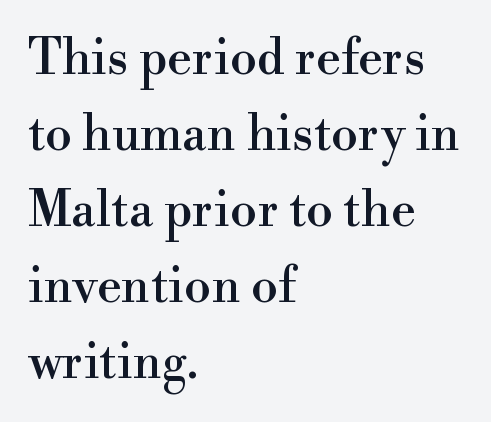
{"serif": "yes", "italic": "no", "width": "normal", "stroke_contrast": "high", "x_height": "small", "monospaced": "no", "underline": "no", "align": "left", "line_spacing": "normal", "line_spacing_ratio": 1.55, "letter_spacing": "normal", "letter_spacing_em": 0.0, "glyph_px": 49}
